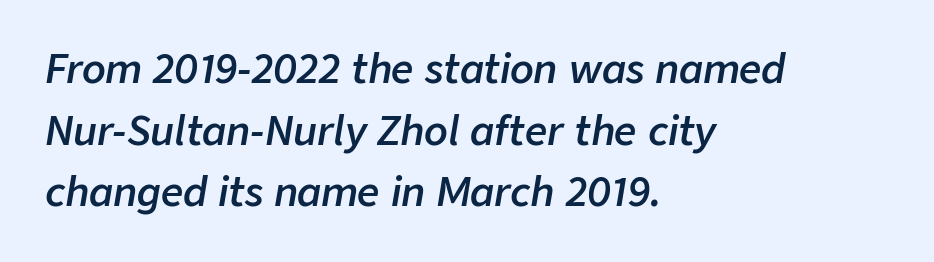
{"italic": "yes", "lean": "right", "slant_degrees": 9, "bold": "semi", "weight": "semibold", "width": "normal", "stroke_contrast": "low", "x_height": "medium", "monospaced": "no", "underline": "no", "align": "left", "line_spacing": "normal", "line_spacing_ratio": 1.58, "letter_spacing": "normal", "letter_spacing_em": 0.0, "glyph_px": 39}
